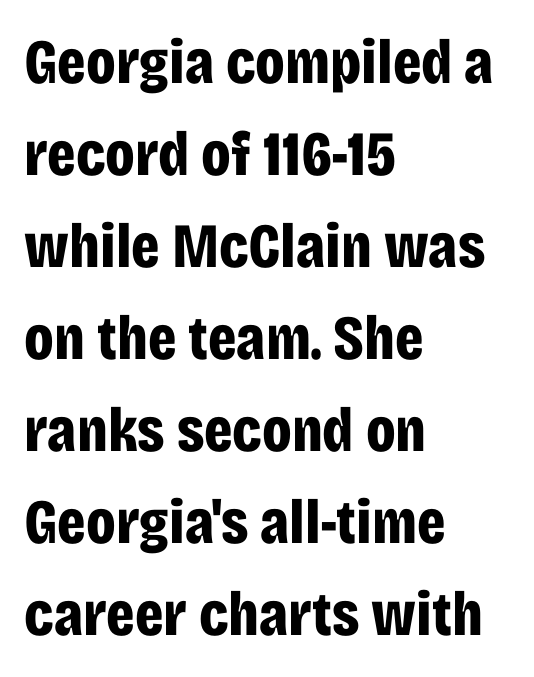
Q: Is the text bold? A: Yes.
Q: Is the text italic (slanted)? A: No, it is upright.
Q: Is the typeface a serif or a sans-serif typeface? A: Sans-serif.
Q: Is the text underlined? A: No.
Q: How is the paragraph aligned? A: Left-aligned.
Q: Is the spacing between letters normal or unusually wide? A: Normal.
Q: Is the spacing between lines tight, normal or loose? A: Normal.
Q: Width (condensed, normal, or wide)? A: Condensed.
Q: Stroke contrast? A: Low.
Q: x-height? A: Large.
Q: Monospaced? A: No.
